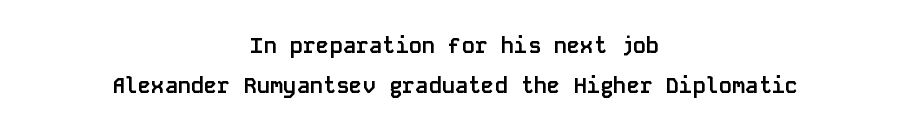
Posture: upright roman. Each line is balanced around a shared central axis. Honestly, there is no underline to notice here at all. Observe the ordinary spacing: letters are neighbours, not strangers. Thick stems and heavy bowls — unmistakably bold.
